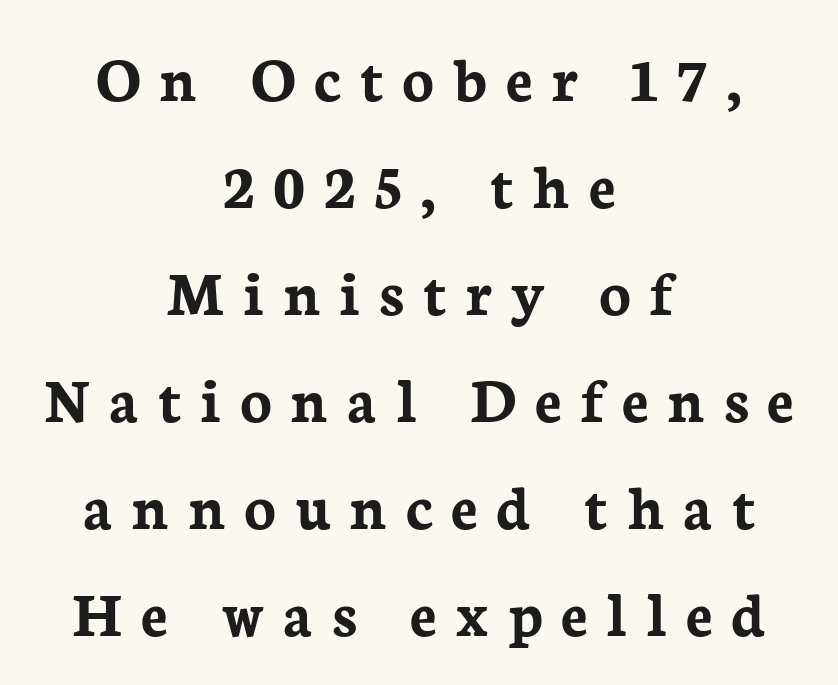
The image shows 66 px semibold serif type, upright; set centered, normal line spacing (1.62x), unusually wide letter spacing (+0.28 em), not underlined; low stroke contrast and a medium x-height.
